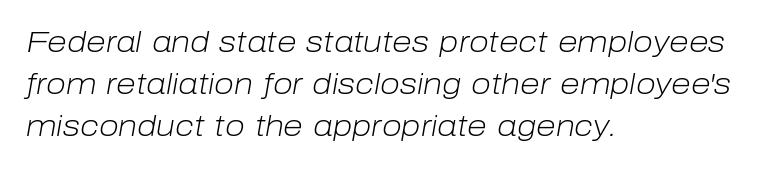
The image shows 29 px light type, italic (leaning right); set left-aligned, normal line spacing (1.44x), normal letter spacing, not underlined; low stroke contrast and a medium x-height.
